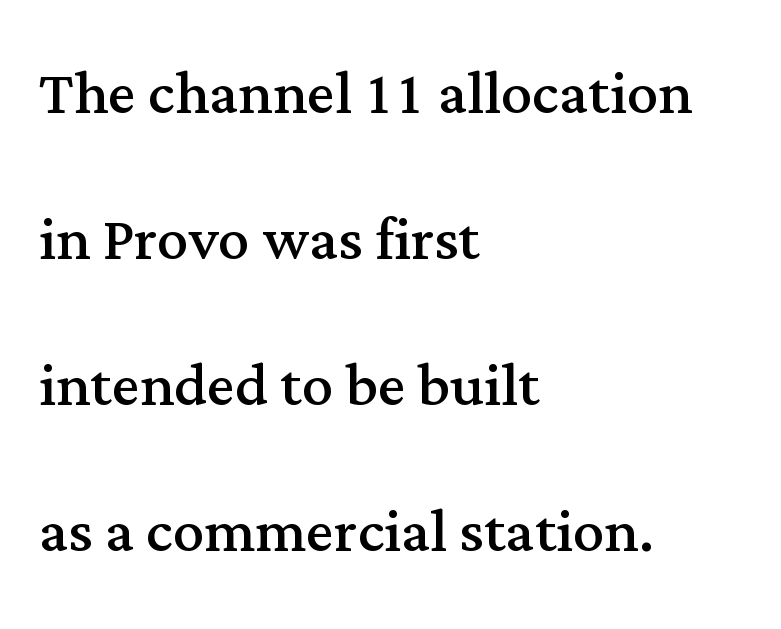
{"serif": "yes", "italic": "no", "bold": "no", "weight": "regular", "width": "normal", "stroke_contrast": "medium", "x_height": "medium", "monospaced": "no", "underline": "no", "align": "left", "line_spacing_ratio": 1.87, "letter_spacing": "normal", "letter_spacing_em": 0.0, "glyph_px": 78}
